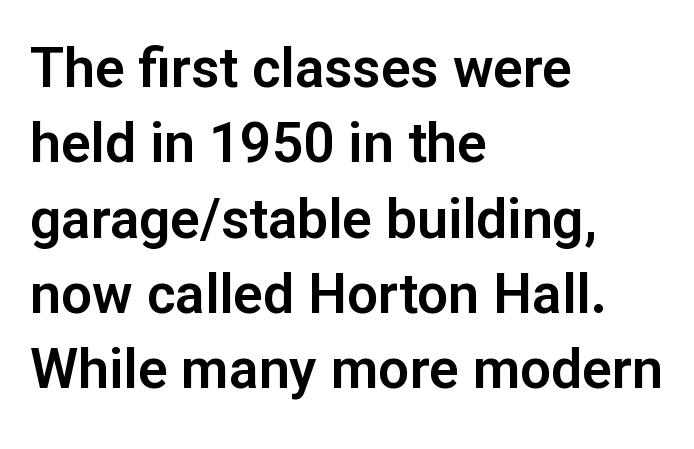
Q: Is the text italic (slanted)? A: No, it is upright.
Q: Is the typeface a serif or a sans-serif typeface? A: Sans-serif.
Q: Is the text underlined? A: No.
Q: How is the paragraph aligned? A: Left-aligned.
Q: Is the spacing between letters normal or unusually wide? A: Normal.
Q: Is the spacing between lines tight, normal or loose? A: Normal.
Q: Width (condensed, normal, or wide)? A: Normal.
Q: Stroke contrast? A: Low.
Q: x-height? A: Medium.
Q: Monospaced? A: No.
